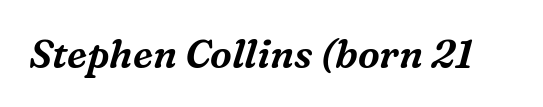
{"serif": "yes", "italic": "yes", "lean": "right", "slant_degrees": 16, "width": "normal", "stroke_contrast": "medium", "x_height": "medium", "monospaced": "no", "underline": "no", "letter_spacing": "normal", "letter_spacing_em": 0.0, "glyph_px": 39}
